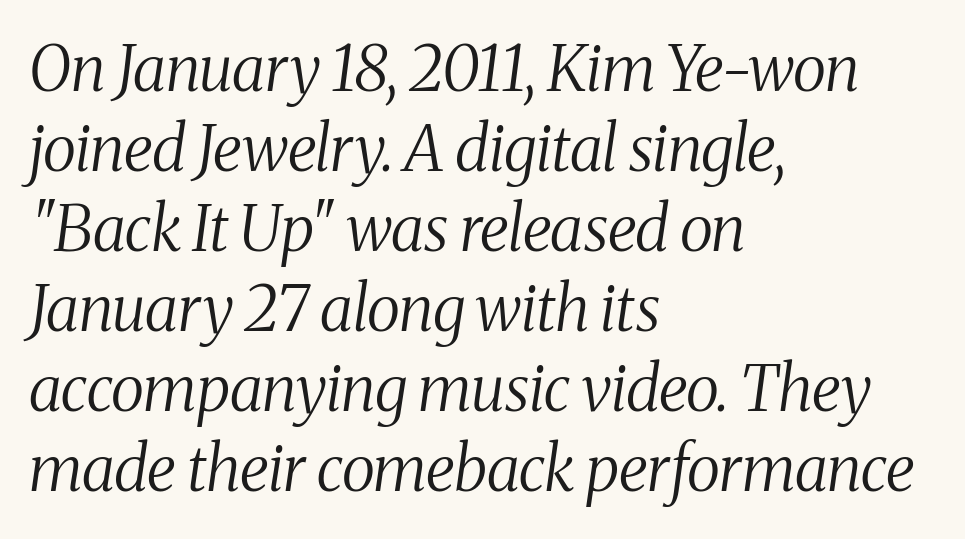
{"serif": "yes", "italic": "yes", "lean": "right", "slant_degrees": 8, "bold": "no", "weight": "regular", "width": "condensed", "stroke_contrast": "medium", "x_height": "medium", "monospaced": "no", "underline": "no", "align": "left", "line_spacing": "normal", "line_spacing_ratio": 1.27, "letter_spacing": "normal", "letter_spacing_em": 0.0, "glyph_px": 63}
